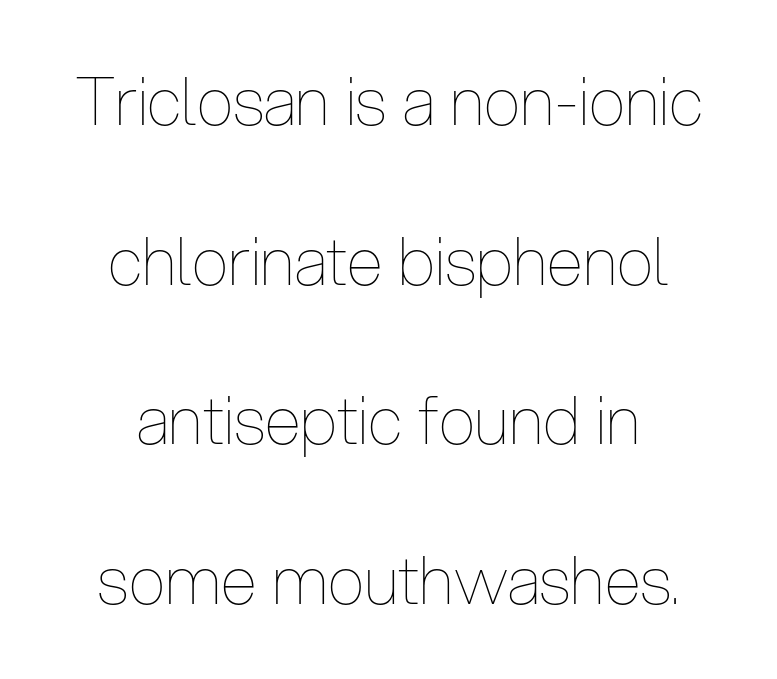
The image shows 66 px thin, condensed type, upright; set centered, loose line spacing (2.42x), normal letter spacing, not underlined; low stroke contrast and a medium x-height.
